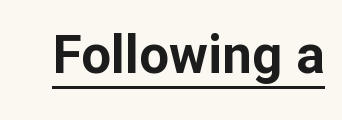
The image shows 53 px bold sans-serif type, upright; set normal letter spacing, underlined; low stroke contrast and a medium x-height.
